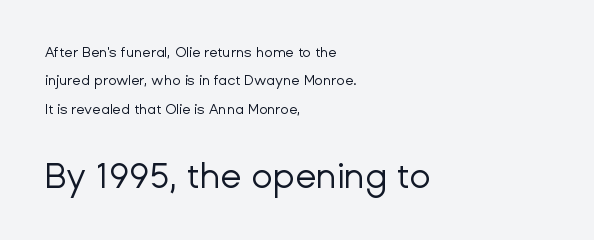
Note: smaller setting up top, larger setting below. Note the varied advance widths — an 'i' is clearly narrower than an 'm'. Type without underlining. Regarding serifs, this sample does without them. Italic: no, the glyphs are upright roman. Tracking here is standard; glyphs follow each other at the usual distance.
